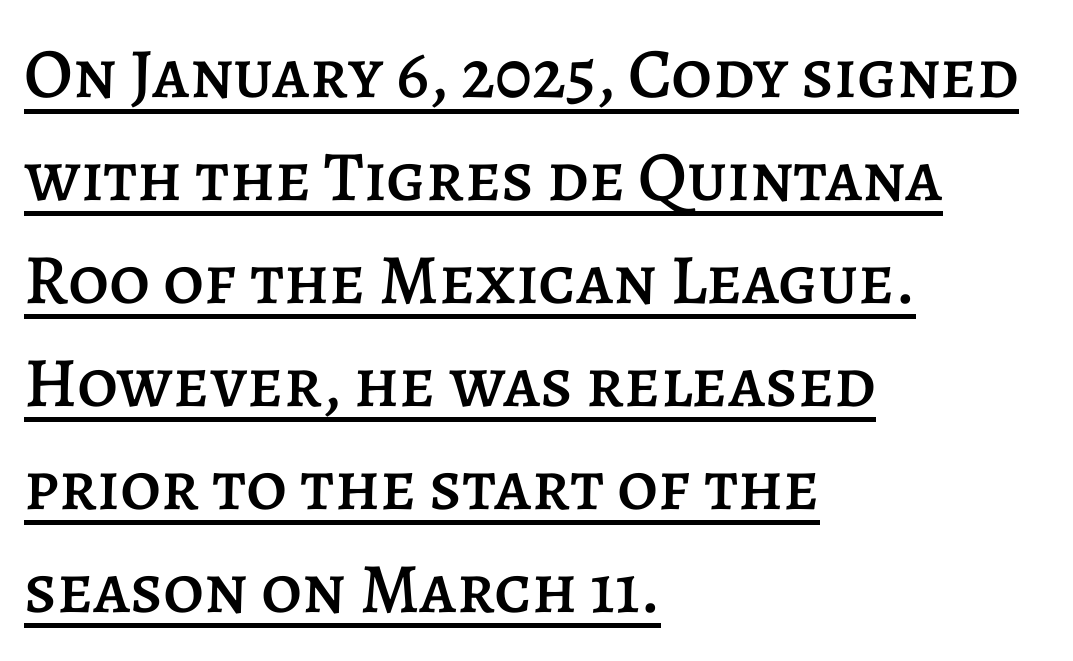
Tracking here is standard; glyphs follow each other at the usual distance. This sample has the flowing, uneven cadence of proportional lettering. Each new line begins a customary step beneath the previous one. The typesetter has applied underlining to the passage shown. Each line starts at the same left margin while the right side varies.
